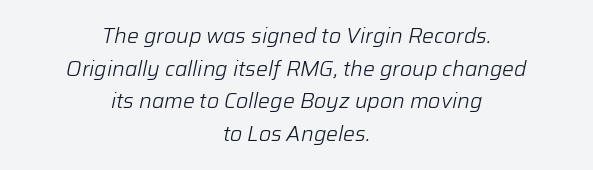
{"italic": "yes", "lean": "right", "slant_degrees": 12, "bold": "no", "underline": "no", "align": "center", "line_spacing": "normal", "line_spacing_ratio": 1.55, "letter_spacing": "normal", "letter_spacing_em": 0.0, "glyph_px": 21}
